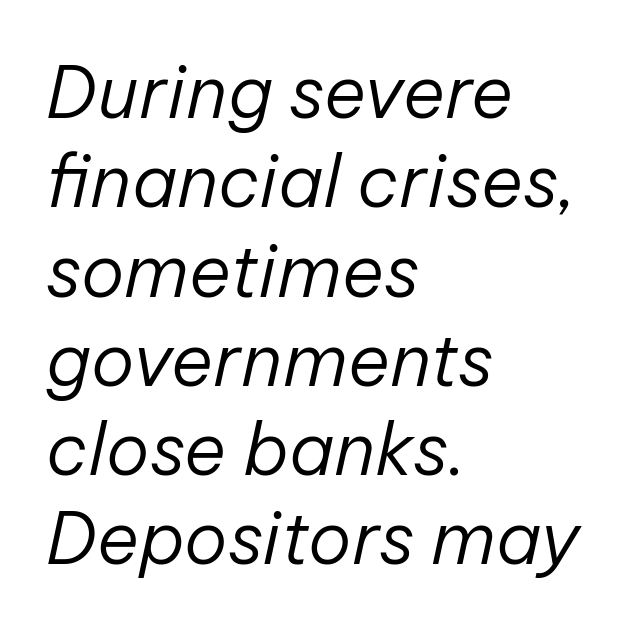
The image shows 72 px regular-weight type, italic (leaning right); set left-aligned, line spacing 1.24x, normal letter spacing, not underlined; low stroke contrast and a medium x-height.
